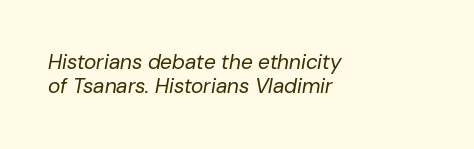
{"italic": "yes", "lean": "right", "slant_degrees": 10, "bold": "no", "underline": "no", "align": "left", "line_spacing": "tight", "line_spacing_ratio": 1.15, "letter_spacing": "normal", "letter_spacing_em": 0.0, "glyph_px": 21}
